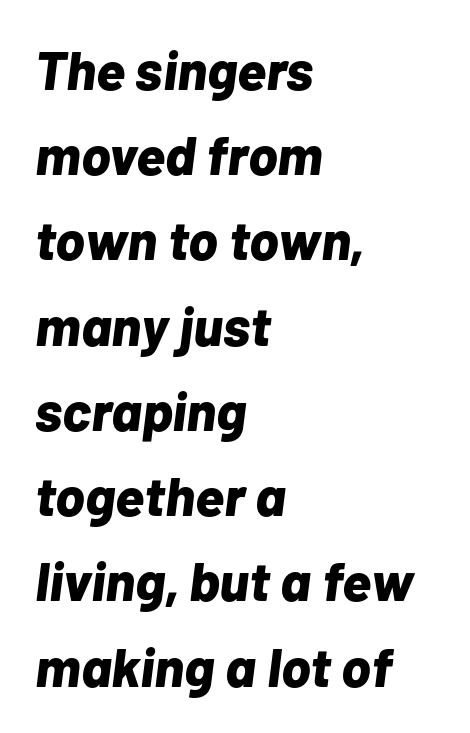
Q: Is the text bold? A: Yes.
Q: Is the text italic (slanted)? A: Yes, it leans right by about 7 degrees.
Q: Is the text underlined? A: No.
Q: How is the paragraph aligned? A: Left-aligned.
Q: Is the spacing between letters normal or unusually wide? A: Normal.
Q: Is the spacing between lines tight, normal or loose? A: Normal.
Q: Width (condensed, normal, or wide)? A: Normal.
Q: Stroke contrast? A: Low.
Q: x-height? A: Medium.
Q: Monospaced? A: No.
